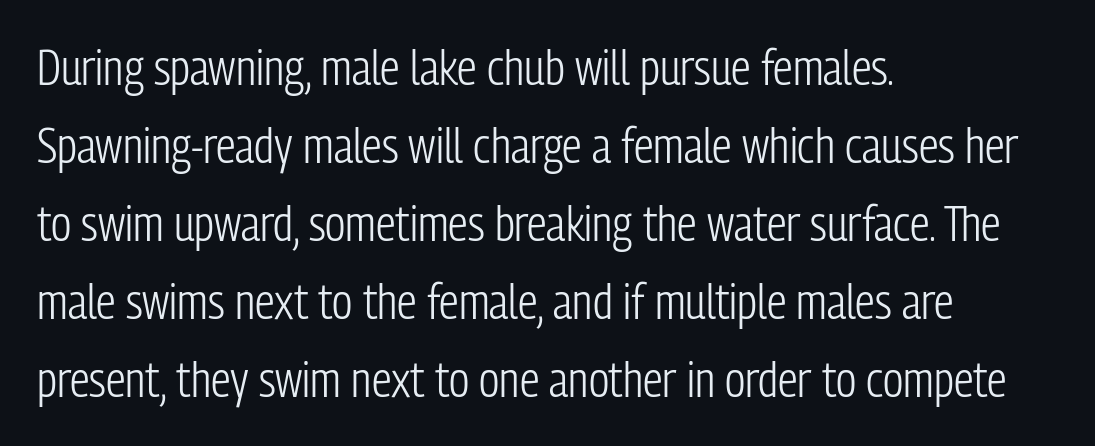
Glyph-to-glyph distance matches everyday printed text. If you drew a line through each stem, it would be perfectly vertical. Bold? No — there's no thickening of the strokes. The passage shown is not underscored anywhere. Nothing sits at the stroke ends, so this counts as sans-serif. The rows are spaced the way most documents space them.
